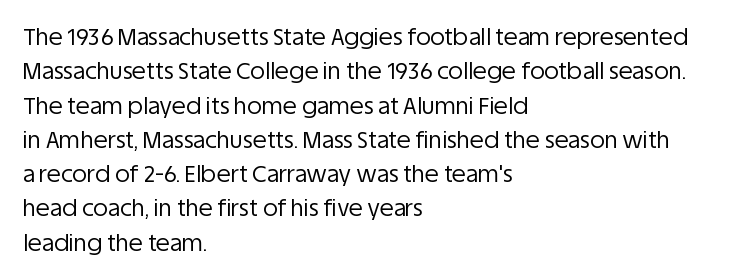
Q: Is the text bold? A: No.
Q: Is the text italic (slanted)? A: No, it is upright.
Q: Is the text underlined? A: No.
Q: How is the paragraph aligned? A: Left-aligned.
Q: Is the spacing between letters normal or unusually wide? A: Normal.
Q: Is the spacing between lines tight, normal or loose? A: Normal.
